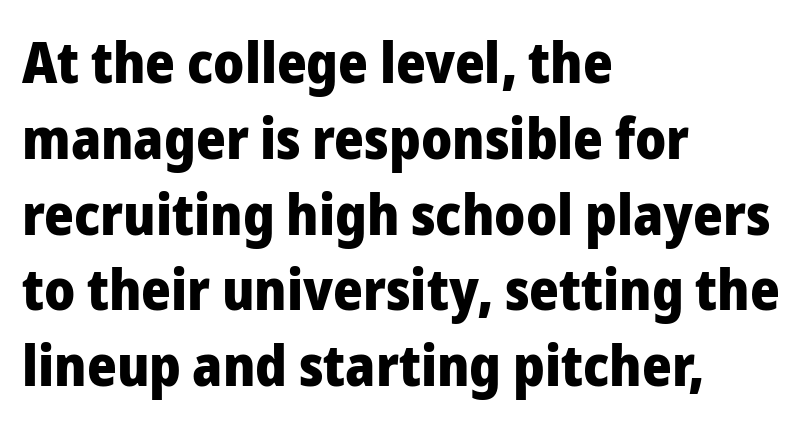
{"serif": "no", "italic": "no", "bold": "yes", "weight": "heavy", "width": "normal", "stroke_contrast": "low", "x_height": "medium", "monospaced": "no", "underline": "no", "align": "left", "line_spacing": "normal", "line_spacing_ratio": 1.33, "letter_spacing": "normal", "letter_spacing_em": 0.0, "glyph_px": 57}
